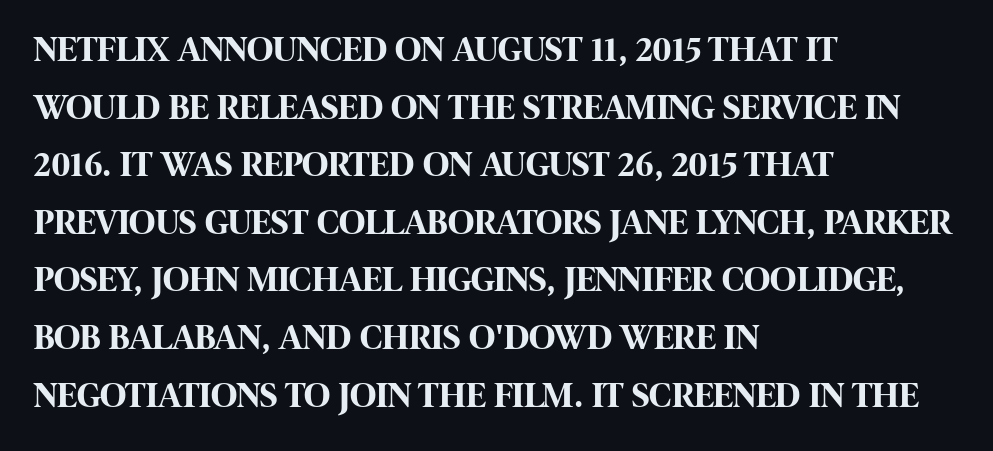
Between one letter and the next there's only the usual sliver of space. Classification — sans serif. Plain, unruled lines of type. Quick note: interline space is typical. The rendering uses natural spacing where letterforms have individual widths.
